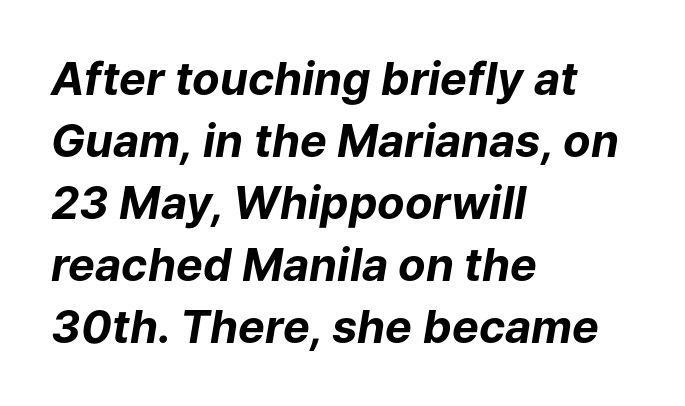
Q: Is the text bold? A: Yes.
Q: Is the text italic (slanted)? A: Yes, it leans right by about 9 degrees.
Q: Is the text underlined? A: No.
Q: How is the paragraph aligned? A: Left-aligned.
Q: Is the spacing between letters normal or unusually wide? A: Normal.
Q: Is the spacing between lines tight, normal or loose? A: Normal.
Q: Width (condensed, normal, or wide)? A: Normal.
Q: Stroke contrast? A: Low.
Q: x-height? A: Medium.
Q: Monospaced? A: No.
